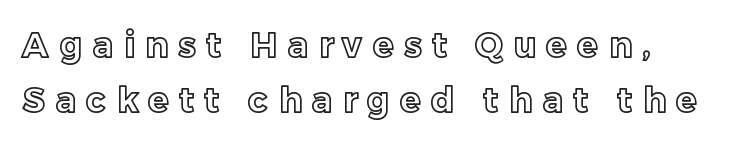
Here the designer chose a conventional face with non-uniform glyph widths. The specimen reads as upright at a glance. You could only call the tracking loose — the letters float apart. Leading matches the norm, producing a regular column.
